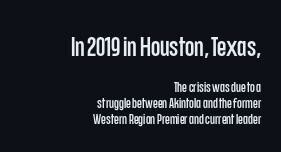
Q: Is the text italic (slanted)? A: No, it is upright.
Q: Is the text underlined? A: No.
Q: How is the paragraph aligned? A: Right-aligned.
Q: Is the spacing between letters normal or unusually wide? A: Normal.
Q: Is the spacing between lines tight, normal or loose? A: Tight.
Q: Which block of text is set in a larger size, the first (top) or the second (bottom)? A: The first (top) one.
